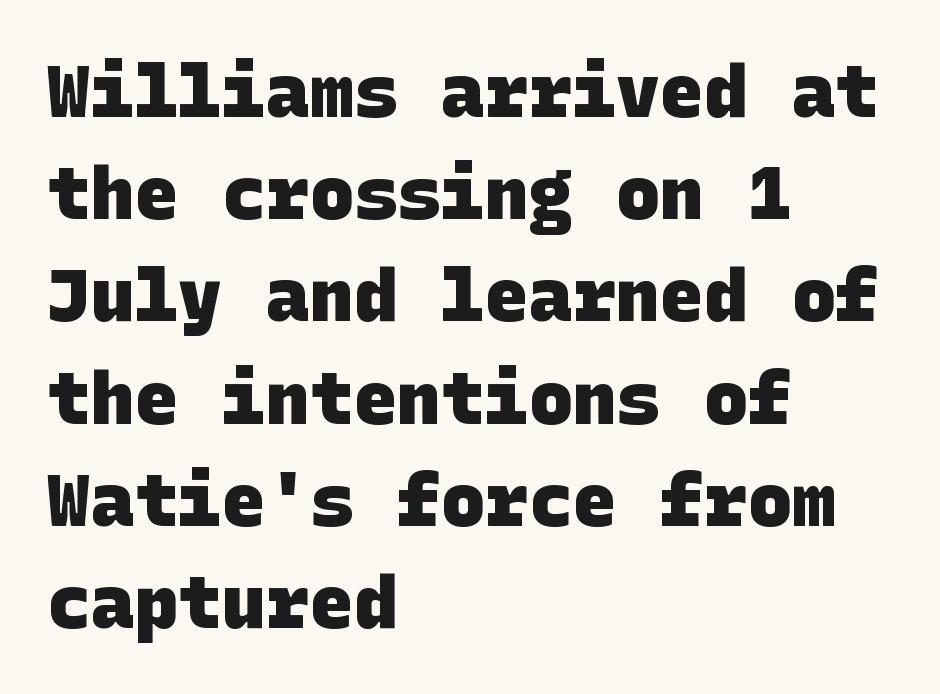
Q: Is the text bold? A: Yes.
Q: Is the typeface a serif or a sans-serif typeface? A: Sans-serif.
Q: Is the text underlined? A: No.
Q: How is the paragraph aligned? A: Left-aligned.
Q: Is the spacing between letters normal or unusually wide? A: Normal.
Q: Is the spacing between lines tight, normal or loose? A: Normal.
Q: Width (condensed, normal, or wide)? A: Normal.
Q: Stroke contrast? A: Low.
Q: x-height? A: Large.
